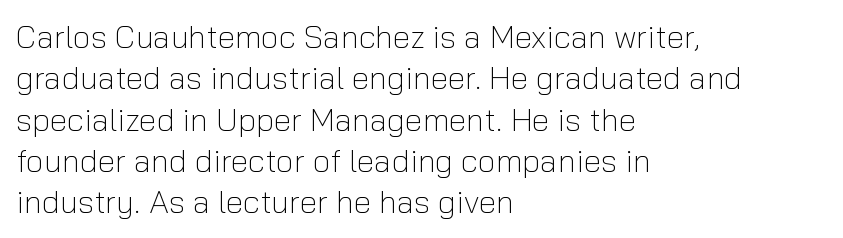
The image shows 32 px light sans-serif type, upright; set left-aligned, normal line spacing (1.29x), normal letter spacing, not underlined; low stroke contrast and a medium x-height.
